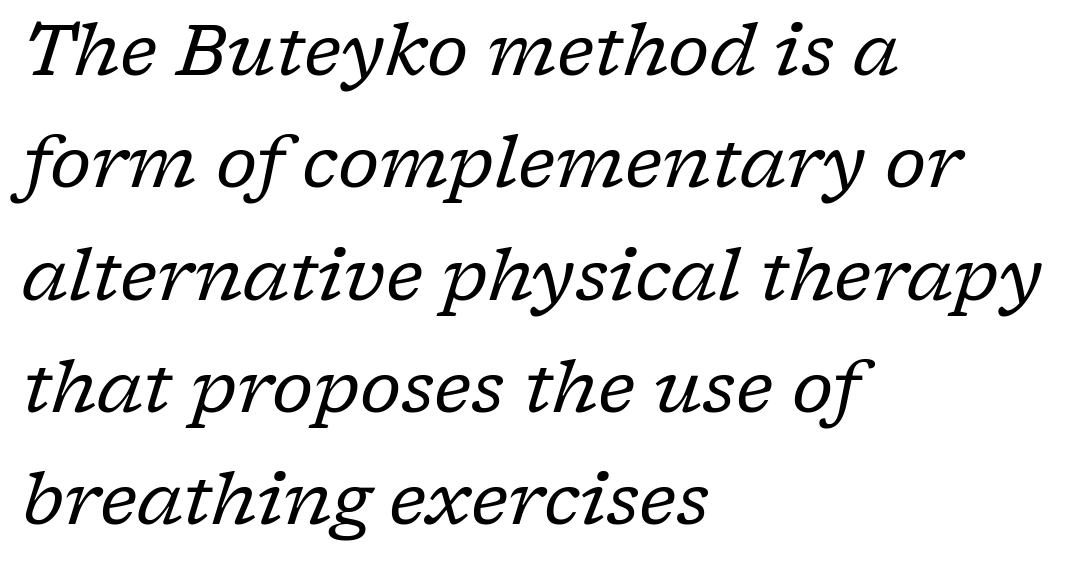
{"serif": "yes", "italic": "yes", "lean": "right", "slant_degrees": 17, "bold": "no", "weight": "regular", "width": "normal", "stroke_contrast": "low", "x_height": "medium", "monospaced": "no", "underline": "no", "align": "left", "line_spacing": "normal", "line_spacing_ratio": 1.56, "letter_spacing": "normal", "letter_spacing_em": 0.0, "glyph_px": 72}
